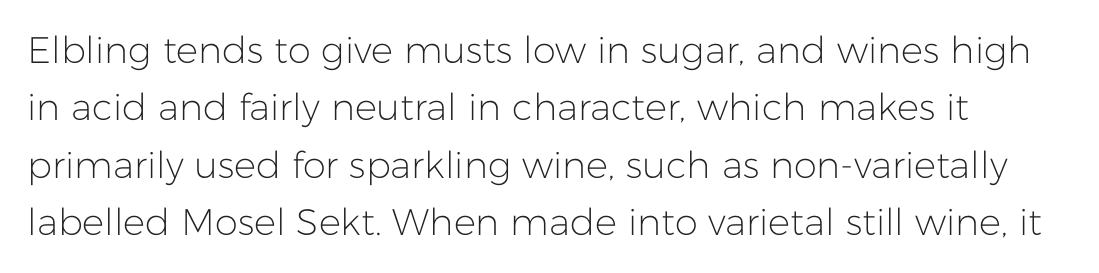
The glyphs are unaccompanied by any horizontal stroke below them. No letter is thick-stroked: the sample isn't bold. Is there any slant? The stems are plumb. This sample keeps an unexceptional amount of space between lines.
